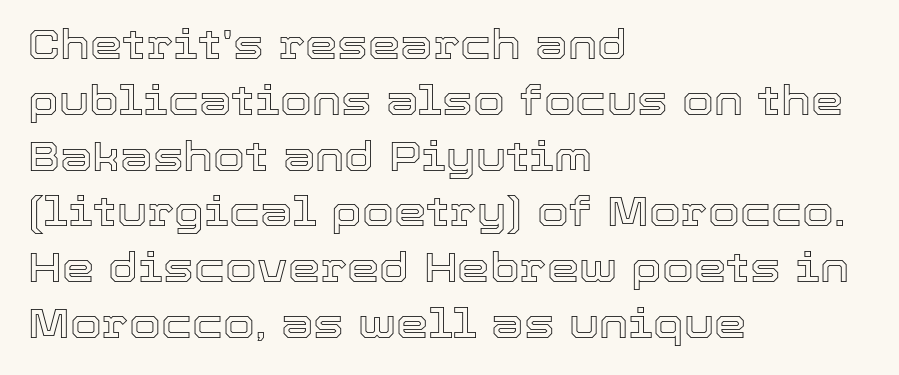
{"italic": "no", "width": "normal", "x_height": "medium", "monospaced": "no", "underline": "no", "align": "left", "line_spacing": "normal", "line_spacing_ratio": 1.36, "letter_spacing": "normal", "letter_spacing_em": 0.0, "glyph_px": 41}
